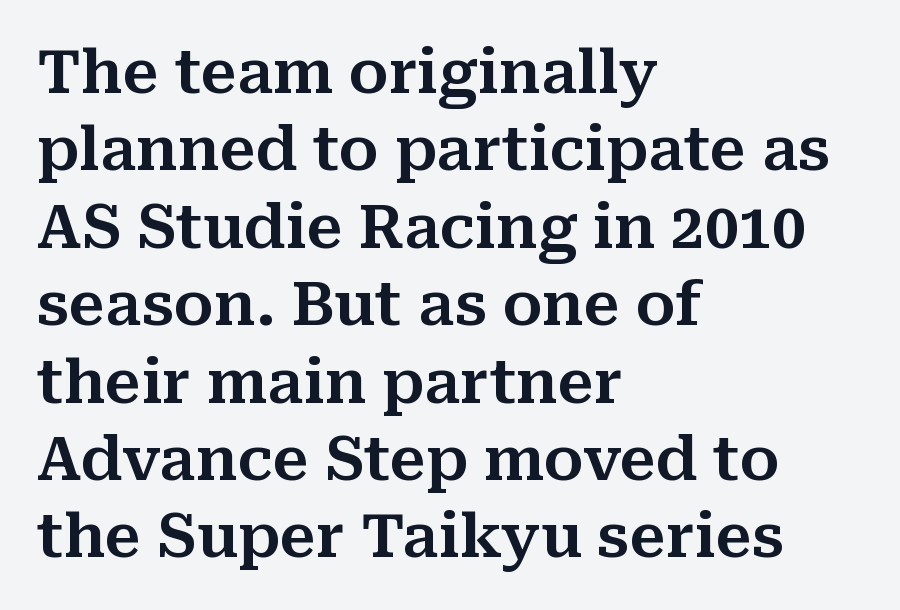
A typesetter would call this proportional, since set widths differ per character. Italic? Not at all — the glyphs are vertical. The letters carry serifs — small finishing strokes at the ends of their stems. The gap between lines stays unmarked. If you measured baseline to baseline, you'd find a middling distance.
